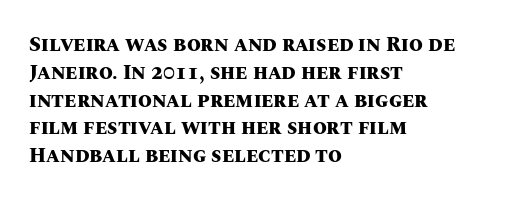
Q: Is the text bold? A: Yes.
Q: Is the text italic (slanted)? A: No, it is upright.
Q: Is the text underlined? A: No.
Q: How is the paragraph aligned? A: Left-aligned.
Q: Is the spacing between letters normal or unusually wide? A: Normal.
Q: Is the spacing between lines tight, normal or loose? A: Normal.
